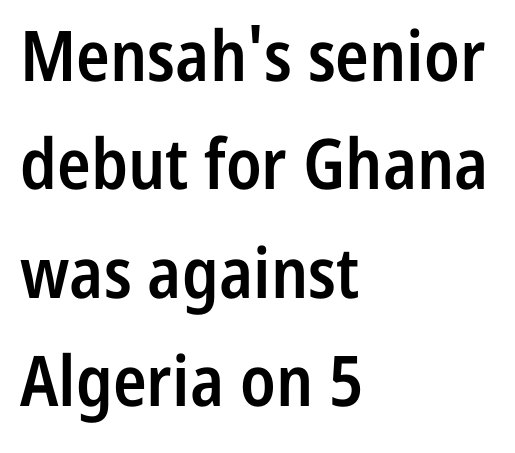
The image shows 70 px semibold, condensed sans-serif type, upright; set left-aligned, normal line spacing (1.55x), normal letter spacing, not underlined; low stroke contrast and a medium x-height.
